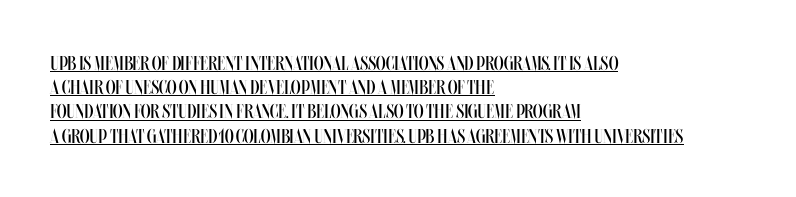
One-word summary of the alignment: left. Posture: upright roman. Letter spacing: default. The rendering uses the underline text-decoration.
